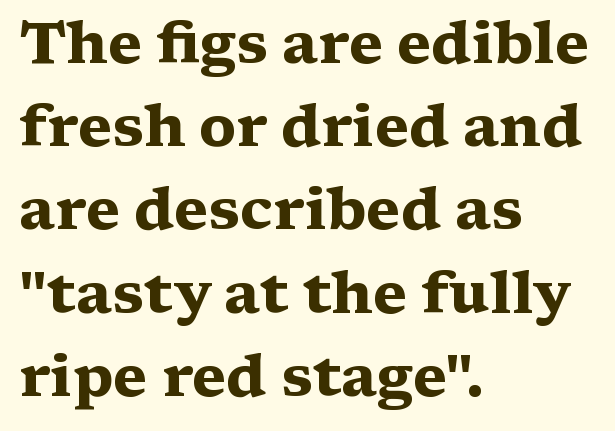
{"serif": "yes", "italic": "no", "bold": "yes", "weight": "heavy", "width": "wide", "stroke_contrast": "medium", "x_height": "medium", "monospaced": "no", "underline": "no", "align": "left", "line_spacing": "normal", "line_spacing_ratio": 1.41, "letter_spacing": "normal", "letter_spacing_em": 0.0, "glyph_px": 59}
